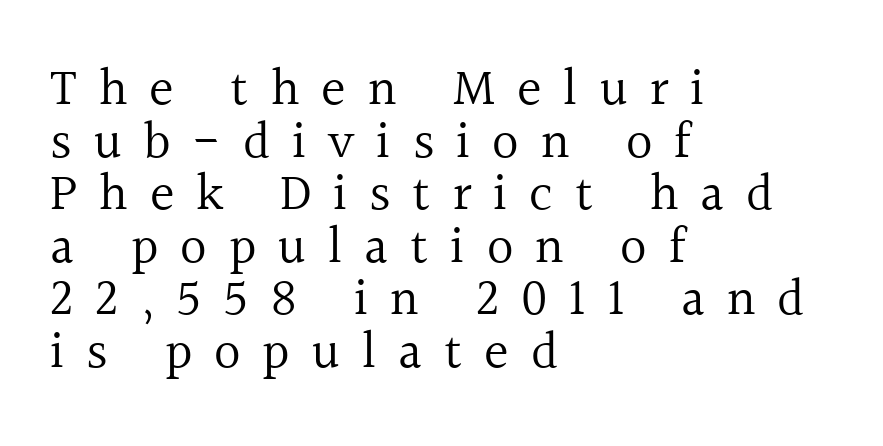
The image shows 52 px regular-weight serif type, upright; set left-aligned, tight line spacing (1.01x), unusually wide letter spacing (+0.42 em), not underlined; a medium x-height.
